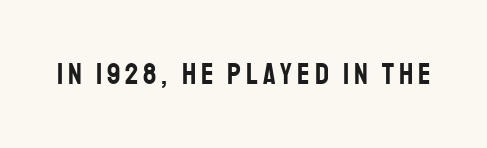
The image shows 30 px condensed sans-serif type, upright; set not underlined; low stroke contrast and a large x-height.
